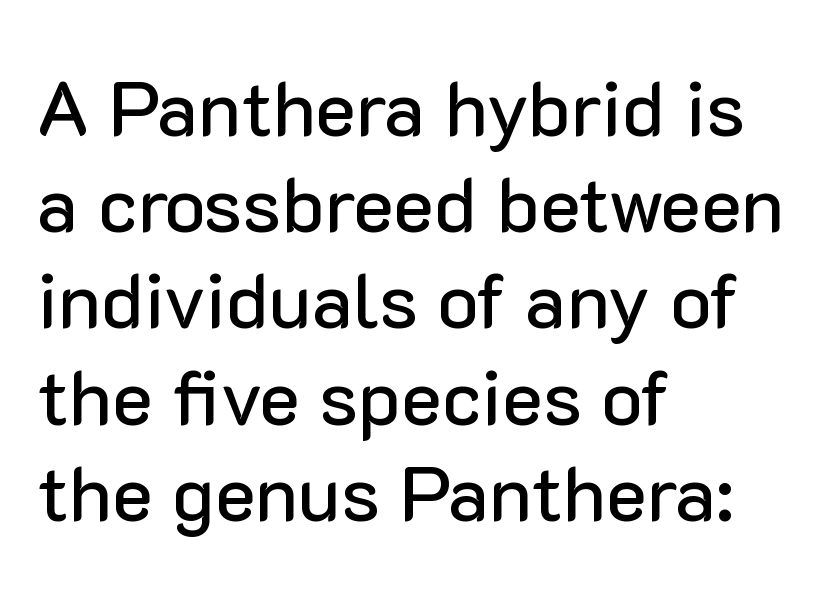
The image shows 77 px sans-serif type, upright; set left-aligned, normal line spacing (1.25x), normal letter spacing, not underlined; low stroke contrast and a medium x-height.
